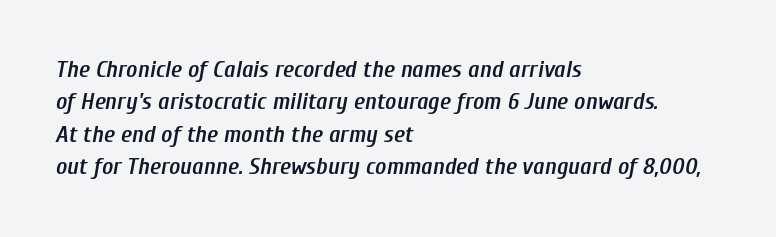
How heavy is the stroke? Medium-heavy — a semibold, shy of bold. The glyphs look as if they've been sheared to an angle. Does extra space separate the letters? No, they use regular spacing. Students, observe: this is what conventionally led text looks like. Just letters on the line, the space beneath them empty.
